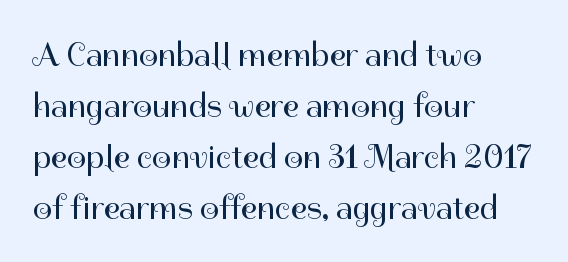
{"serif": "no", "italic": "no", "bold": "no", "weight": "regular", "width": "normal", "stroke_contrast": "high", "x_height": "medium", "monospaced": "no", "underline": "no", "align": "left", "line_spacing": "normal", "line_spacing_ratio": 1.5, "letter_spacing": "normal", "letter_spacing_em": 0.0, "glyph_px": 34}
